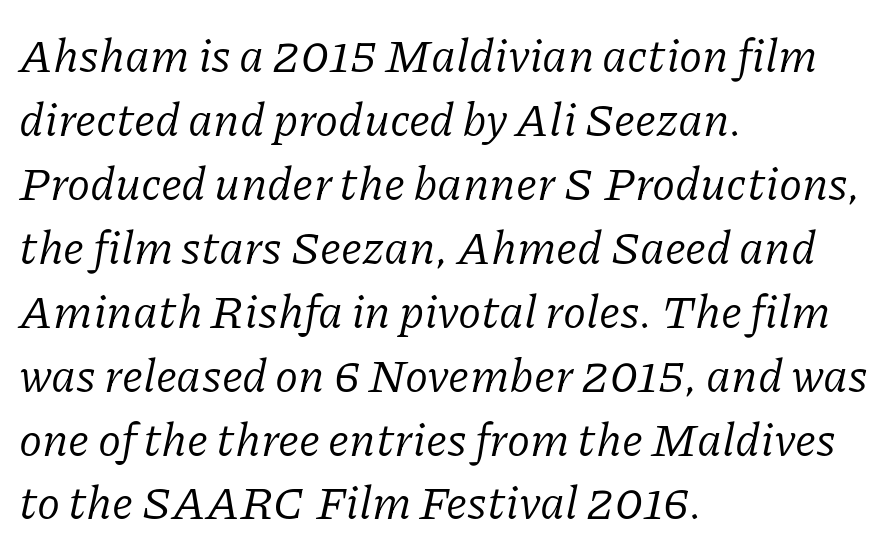
A student would call this left alignment; a typographer would say flush left, rag right. Is this a heavy cut? Hardly; it is regular or lighter. One glance says typical: line gaps are just what's usual. Look at the tracking — it's just the regular setting, nothing added.
